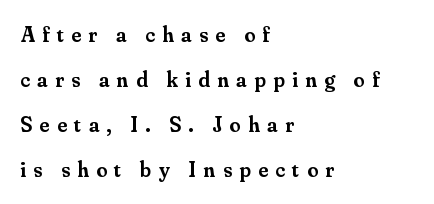
The image shows 22 px text type, upright; set left-aligned, loose line spacing (2.05x), unusually wide letter spacing (+0.34 em), not underlined.
